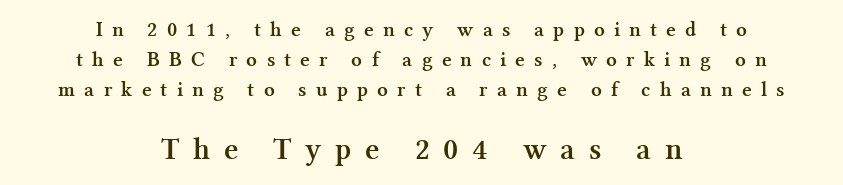
Q: Is the text bold? A: Yes.
Q: Is the text italic (slanted)? A: No, it is upright.
Q: Is the typeface a serif or a sans-serif typeface? A: Serif.
Q: Is the text underlined? A: No.
Q: How is the paragraph aligned? A: Centered.
Q: Is the spacing between letters normal or unusually wide? A: Unusually wide.
Q: Is the spacing between lines tight, normal or loose? A: Normal.
Q: Which block of text is set in a larger size, the first (top) or the second (bottom)? A: The second (bottom) one.
Q: Width (condensed, normal, or wide)? A: Normal.
Q: Stroke contrast? A: Medium.
Q: x-height? A: Medium.
Q: Monospaced? A: No.
